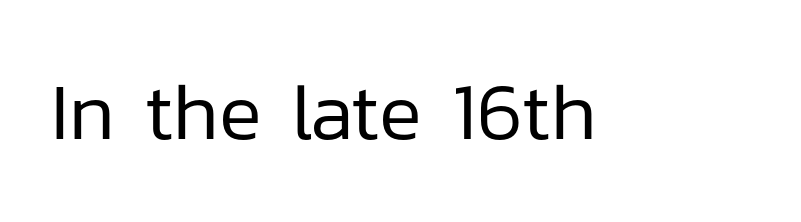
Q: Is the text bold? A: No.
Q: Is the text italic (slanted)? A: No, it is upright.
Q: Is the typeface a serif or a sans-serif typeface? A: Sans-serif.
Q: Is the text underlined? A: No.
Q: Is the spacing between letters normal or unusually wide? A: Normal.
Q: Width (condensed, normal, or wide)? A: Normal.
Q: Stroke contrast? A: Low.
Q: x-height? A: Medium.
Q: Monospaced? A: No.
